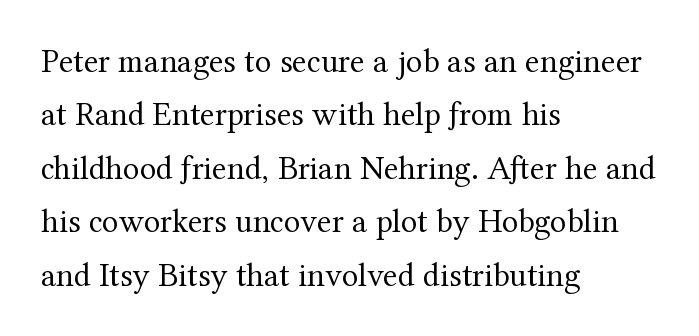
{"serif": "yes", "italic": "no", "bold": "no", "weight": "regular", "width": "normal", "stroke_contrast": "medium", "x_height": "medium", "monospaced": "no", "underline": "no", "align": "left", "line_spacing": "normal", "line_spacing_ratio": 1.57, "letter_spacing": "normal", "letter_spacing_em": 0.0, "glyph_px": 34}
